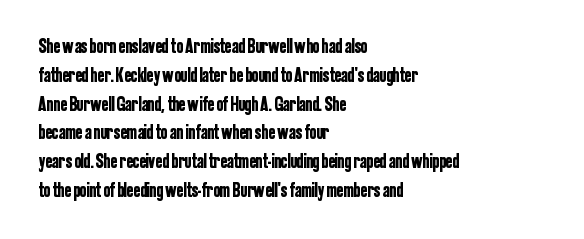
Q: Is the text italic (slanted)? A: No, it is upright.
Q: Is the text underlined? A: No.
Q: How is the paragraph aligned? A: Left-aligned.
Q: Is the spacing between letters normal or unusually wide? A: Normal.
Q: Is the spacing between lines tight, normal or loose? A: Normal.
